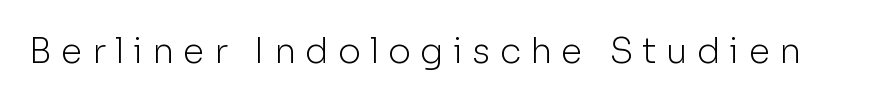
{"serif": "no", "italic": "no", "bold": "no", "weight": "light", "width": "normal", "stroke_contrast": "low", "x_height": "medium", "monospaced": "no", "underline": "no", "letter_spacing": "wide", "letter_spacing_em": 0.26, "glyph_px": 35}
